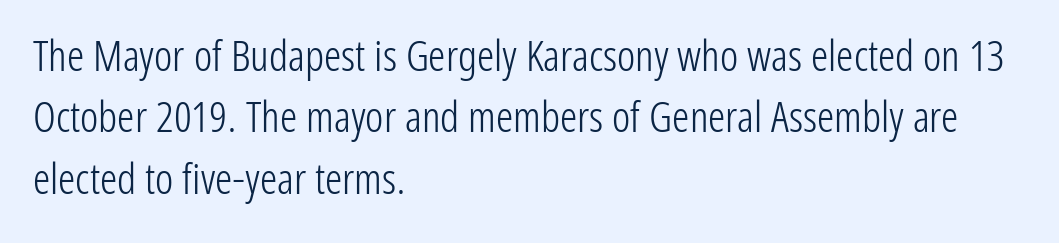
The type sits square on the baseline with zero lean. Interline gaps are of average width in this sample. Heft: none added — not bold. No word sits above an underline.
